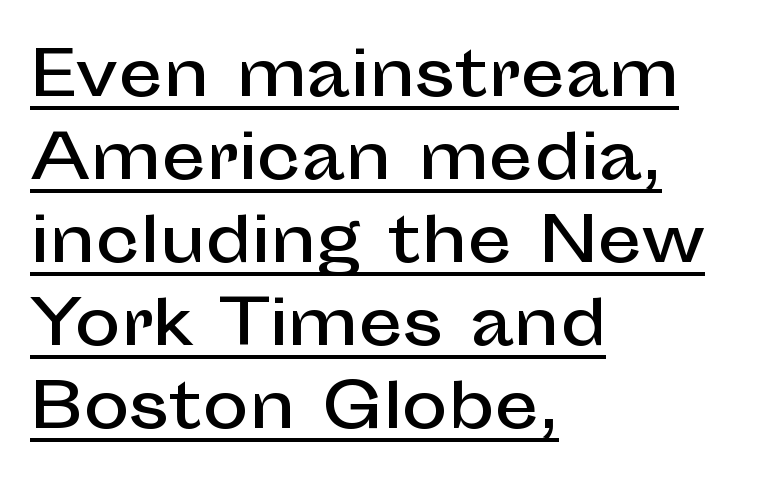
Vertical strokes here are truly vertical. Baseline-to-baseline distance is the conventional proportion of letter height. Caption: standard tracking, unaltered. Each letter's strokes conclude bluntly, with no projecting serifs. Spacing verdict: proportional, widths tailored to each character. A typographer would call this underscored text.
